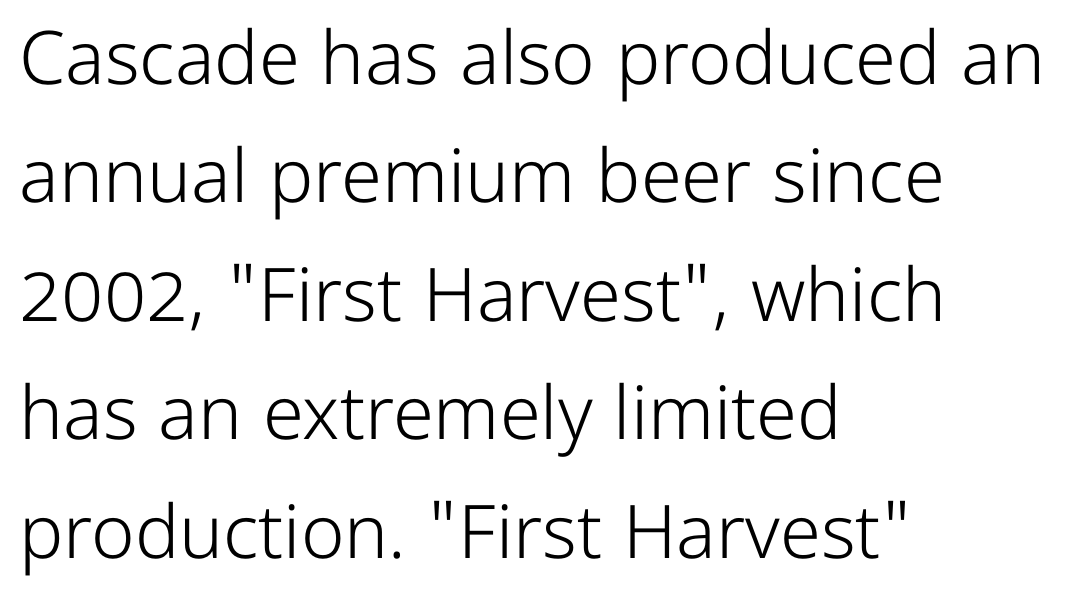
A sans-serif font was chosen for this passage. Note the varied advance widths — an 'i' is clearly narrower than an 'm'. You can tell it's not italic because the verticals are truly vertical. Quick note: interline space is typical. This is not heavy type; no bold has been used. A bare baseline throughout the passage.
